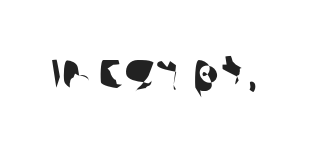
{"serif": "no", "width": "normal", "stroke_contrast": "low", "x_height": "large", "monospaced": "no", "underline": "no", "letter_spacing": "normal", "letter_spacing_em": 0.0, "glyph_px": 50}
